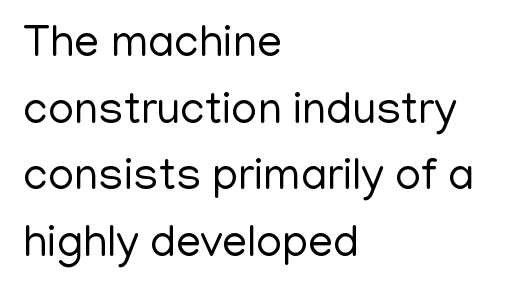
Q: Is the text bold? A: No.
Q: Is the text italic (slanted)? A: No, it is upright.
Q: Is the typeface a serif or a sans-serif typeface? A: Sans-serif.
Q: Is the text underlined? A: No.
Q: How is the paragraph aligned? A: Left-aligned.
Q: Is the spacing between letters normal or unusually wide? A: Normal.
Q: Is the spacing between lines tight, normal or loose? A: Normal.
Q: Width (condensed, normal, or wide)? A: Normal.
Q: Stroke contrast? A: Low.
Q: x-height? A: Medium.
Q: Monospaced? A: No.
